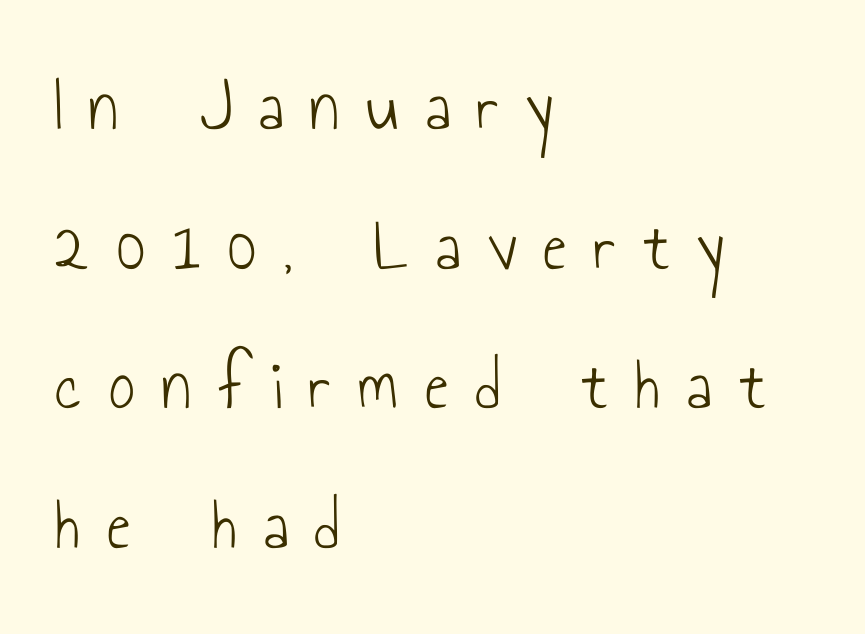
This rendering employs a face without finishing strokes, i.e., a sans-serif. Does extra space separate the letters? Yes, quite a lot of it. The passage shown is typed in a proportional face where columns would drift. The letters look calm and open, with moderate or lighter stems.
